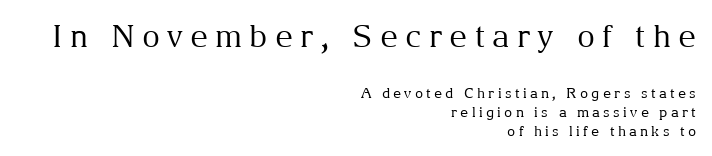
{"serif": "yes", "italic": "no", "bold": "no", "weight": "regular", "width": "normal", "stroke_contrast": "medium", "x_height": "medium", "monospaced": "no", "underline": "no", "align": "right", "line_spacing": "normal", "line_spacing_ratio": 1.38, "letter_spacing": "wide", "letter_spacing_em": 0.23, "larger_block": "first", "size_ratio": 2.21, "glyph_px": 31}
